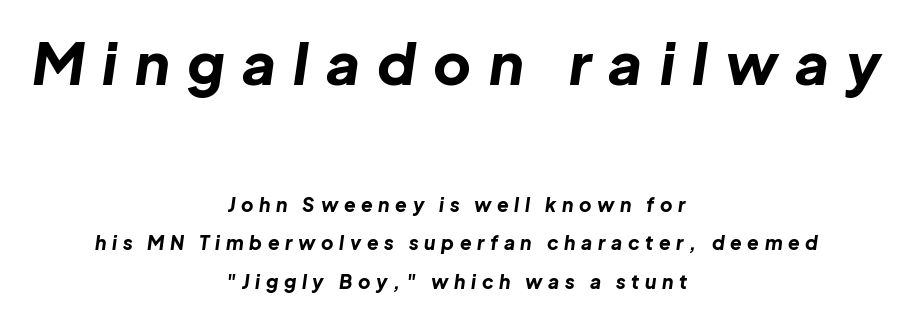
{"italic": "yes", "lean": "right", "slant_degrees": 8, "bold": "yes", "weight": "bold", "width": "normal", "stroke_contrast": "low", "x_height": "medium", "monospaced": "no", "underline": "no", "align": "center", "line_spacing": "loose", "line_spacing_ratio": 2.04, "letter_spacing": "wide", "letter_spacing_em": 0.3, "larger_block": "first", "size_ratio": 3.05, "glyph_px": 58}
